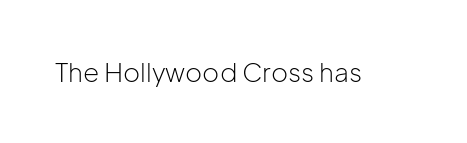
Q: Is the text bold? A: No.
Q: Is the text italic (slanted)? A: No, it is upright.
Q: Is the text underlined? A: No.
Q: Is the spacing between letters normal or unusually wide? A: Normal.
